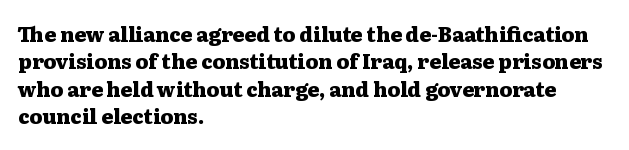
Here the glyphs are tracked normally, forming tight word shapes. The lettering stays uniformly vertical, giving the passage a roman look. The strokes are fattened all the way to bold. This sample keeps an unexceptional amount of space between lines. Underline: absent.
